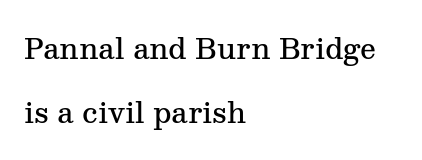
Serif or sans? Serif — the stroke terminals have little feet. Students, observe: this is what heavily led, spacious text looks like. Spacing verdict: proportional, widths tailored to each character. Every letter is mildly thick-stroked: semibold rather than bold. What stands out about the letter spacing? Nothing — it is the standard amount.
